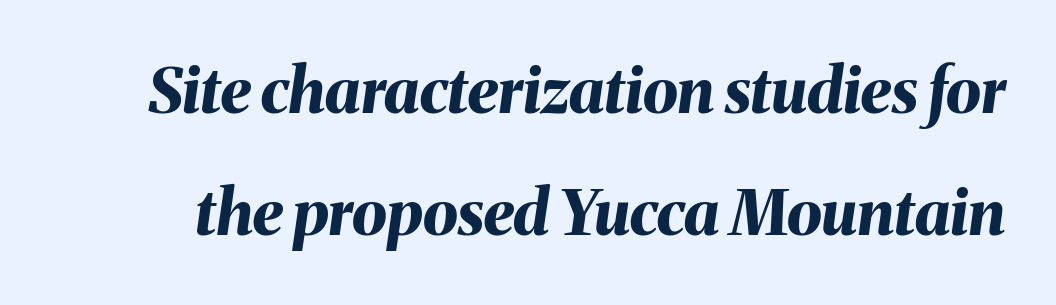
Q: Is the text bold? A: Yes.
Q: Is the text italic (slanted)? A: Yes, it leans right by about 8 degrees.
Q: Is the text underlined? A: No.
Q: Is the spacing between letters normal or unusually wide? A: Normal.
Q: Is the spacing between lines tight, normal or loose? A: Loose.
Q: Width (condensed, normal, or wide)? A: Normal.
Q: Stroke contrast? A: Medium.
Q: x-height? A: Medium.
Q: Monospaced? A: No.
